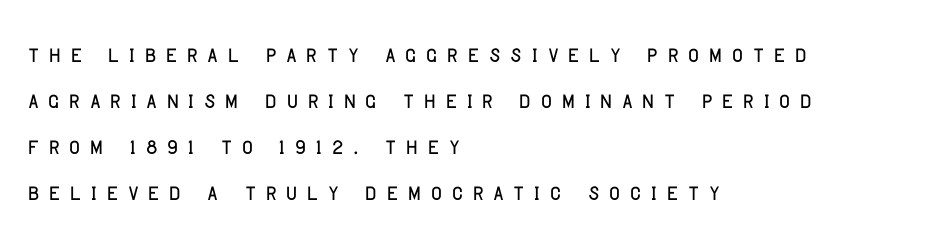
The image shows 30 px condensed sans-serif type, upright; set left-aligned, normal line spacing (1.53x), unusually wide letter spacing (+0.32 em), not underlined; low stroke contrast and a large x-height.
